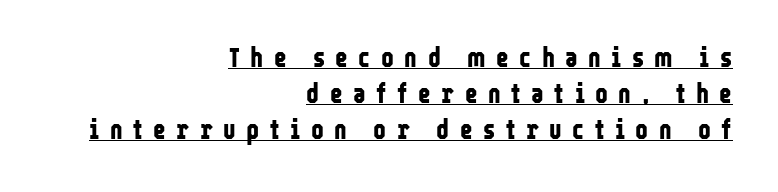
The line-height multiplier appears to be the usual default. Casual observation: everything's shoved over to the right. Does extra space separate the letters? Yes, quite a lot of it. These lines were composed using upright roman letters.
